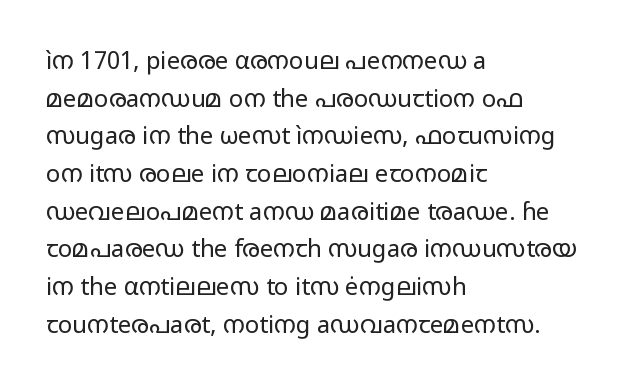
Q: Is the text bold? A: No.
Q: Is the text italic (slanted)? A: No, it is upright.
Q: Is the text underlined? A: No.
Q: How is the paragraph aligned? A: Left-aligned.
Q: Is the spacing between letters normal or unusually wide? A: Normal.
Q: Is the spacing between lines tight, normal or loose? A: Normal.
